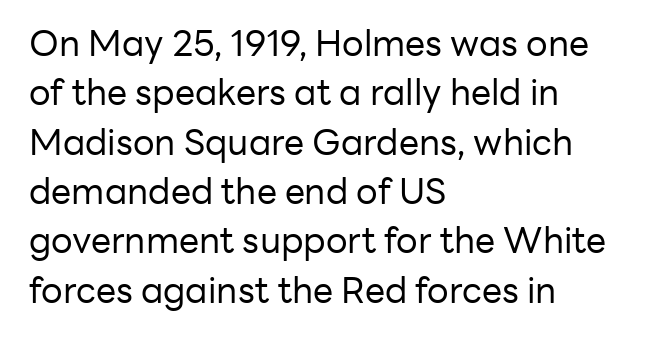
Summary of weight: not heavy and not bold. The passage shown has conventional tracking throughout. Short and long lines alike share a common starting point at left. Type style note: lacks serifs. The rendering uses natural spacing where letterforms have individual widths. The typography opts for an upright posture over an oblique one.
